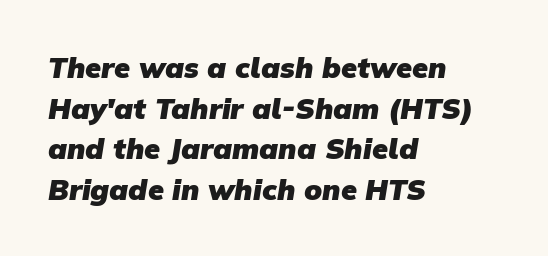
{"serif": "no", "bold": "yes", "weight": "heavy", "width": "normal", "stroke_contrast": "low", "x_height": "medium", "monospaced": "no", "underline": "no", "align": "left", "line_spacing": "normal", "line_spacing_ratio": 1.4, "letter_spacing": "normal", "letter_spacing_em": 0.0, "glyph_px": 29}
